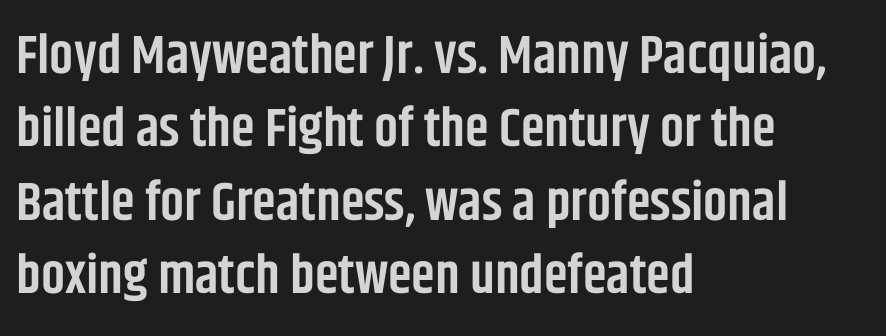
The image shows 54 px semibold, condensed sans-serif type, upright; set left-aligned, normal line spacing (1.36x), normal letter spacing, not underlined; low stroke contrast and a large x-height.
